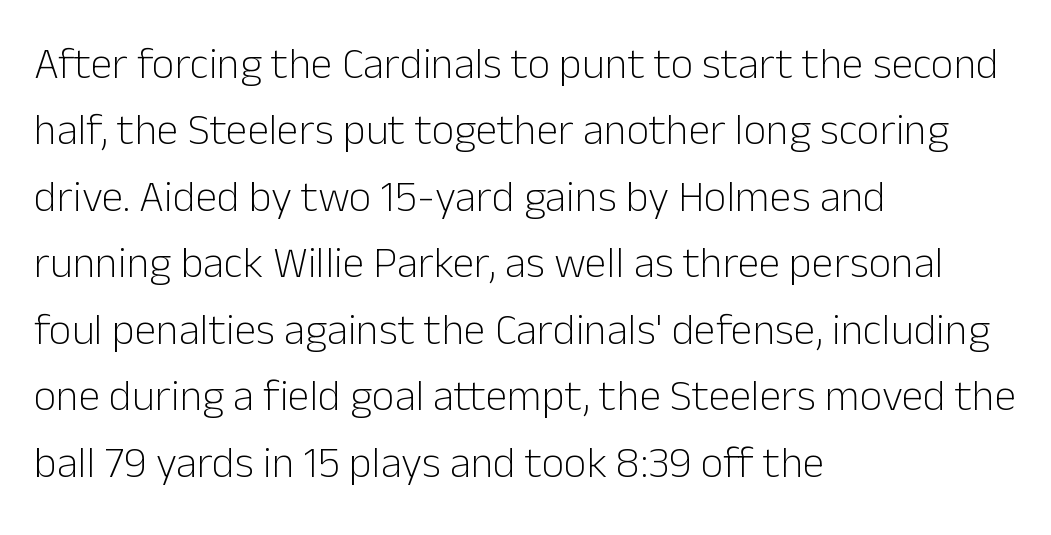
{"serif": "no", "italic": "no", "bold": "no", "weight": "light", "width": "normal", "stroke_contrast": "low", "x_height": "medium", "monospaced": "no", "underline": "no", "align": "left", "line_spacing": "normal", "line_spacing_ratio": 1.51, "letter_spacing": "normal", "letter_spacing_em": 0.0, "glyph_px": 44}
